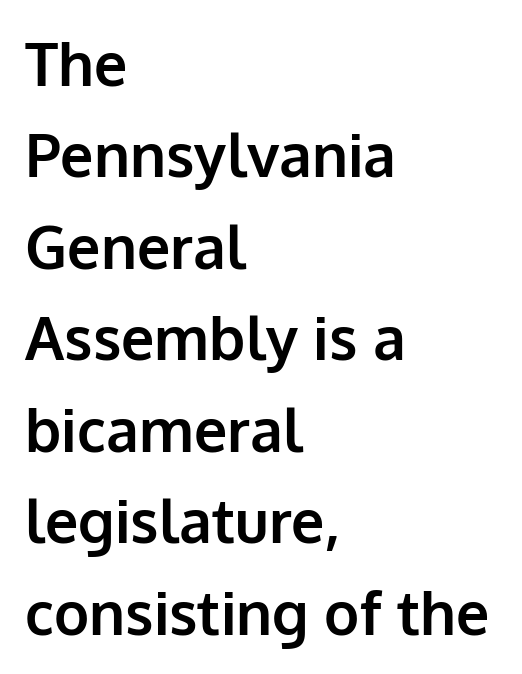
Q: Is the text bold? A: Yes.
Q: Is the text italic (slanted)? A: No, it is upright.
Q: Is the typeface a serif or a sans-serif typeface? A: Sans-serif.
Q: Is the text underlined? A: No.
Q: How is the paragraph aligned? A: Left-aligned.
Q: Is the spacing between letters normal or unusually wide? A: Normal.
Q: Is the spacing between lines tight, normal or loose? A: Normal.
Q: Width (condensed, normal, or wide)? A: Normal.
Q: Stroke contrast? A: Low.
Q: x-height? A: Medium.
Q: Monospaced? A: No.
